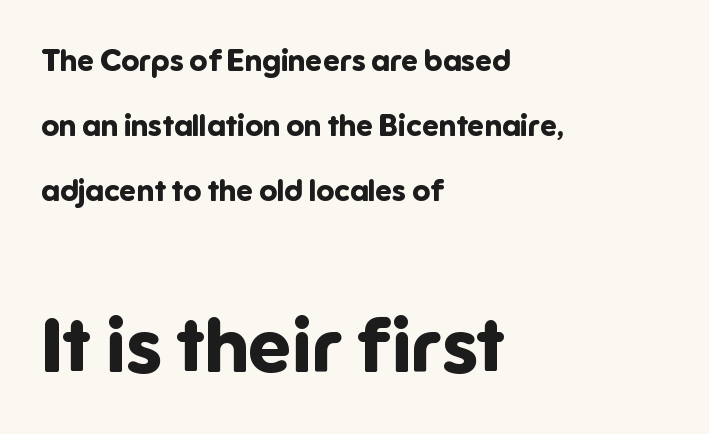
{"serif": "no", "italic": "no", "bold": "yes", "weight": "bold", "width": "normal", "stroke_contrast": "low", "x_height": "medium", "monospaced": "no", "underline": "no", "align": "left", "line_spacing": "loose", "line_spacing_ratio": 2.17, "letter_spacing": "normal", "letter_spacing_em": 0.0, "larger_block": "second", "size_ratio": 2.53, "glyph_px": 76}
